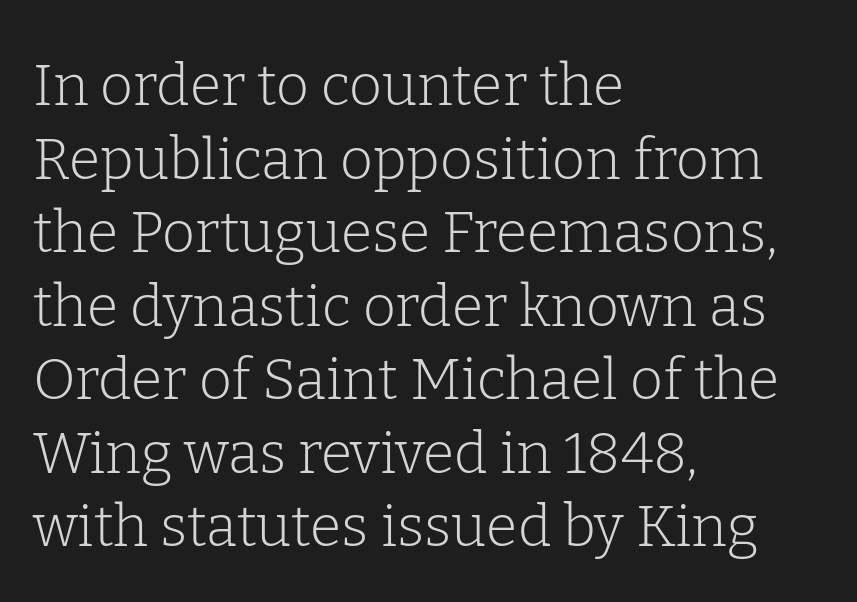
Q: Is the text bold? A: No.
Q: Is the text italic (slanted)? A: No, it is upright.
Q: Is the typeface a serif or a sans-serif typeface? A: Serif.
Q: Is the text underlined? A: No.
Q: How is the paragraph aligned? A: Left-aligned.
Q: Is the spacing between letters normal or unusually wide? A: Normal.
Q: Is the spacing between lines tight, normal or loose? A: Normal.
Q: Width (condensed, normal, or wide)? A: Normal.
Q: Stroke contrast? A: Low.
Q: x-height? A: Medium.
Q: Monospaced? A: No.
